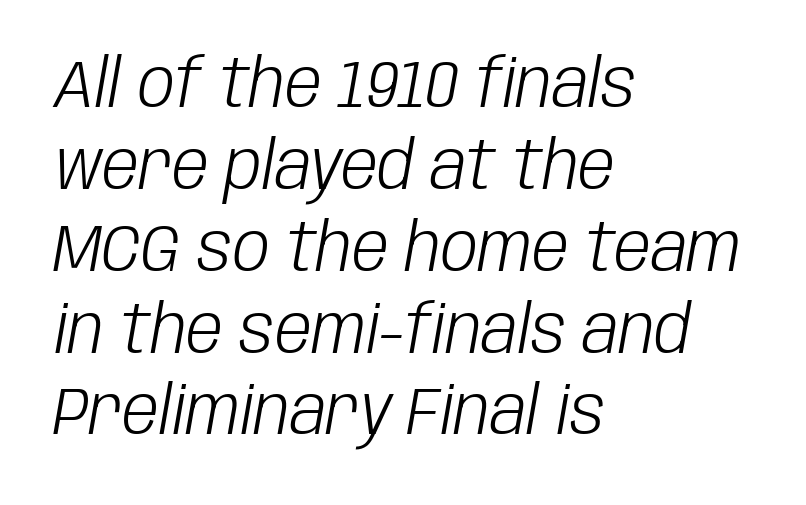
Q: Is the text bold? A: No.
Q: Is the text italic (slanted)? A: Yes, it leans right by about 10 degrees.
Q: Is the text underlined? A: No.
Q: How is the paragraph aligned? A: Left-aligned.
Q: Is the spacing between letters normal or unusually wide? A: Normal.
Q: Width (condensed, normal, or wide)? A: Condensed.
Q: Stroke contrast? A: Low.
Q: x-height? A: Large.
Q: Monospaced? A: No.
